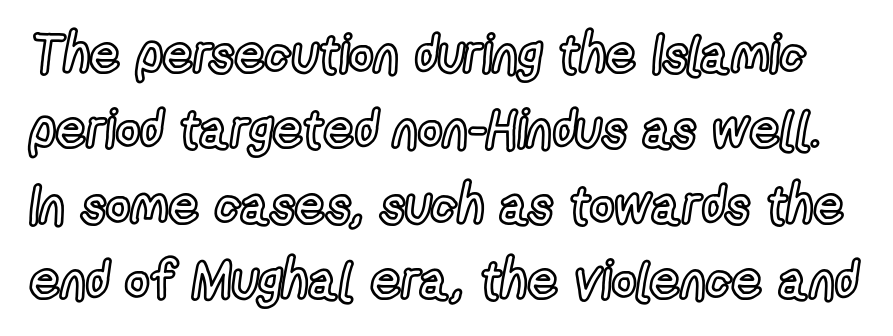
Q: Is the text italic (slanted)? A: Yes.
Q: Is the text underlined? A: No.
Q: Is the spacing between letters normal or unusually wide? A: Normal.
Q: Is the spacing between lines tight, normal or loose? A: Normal.
Q: Width (condensed, normal, or wide)? A: Condensed.
Q: x-height? A: Medium.
Q: Monospaced? A: No.
